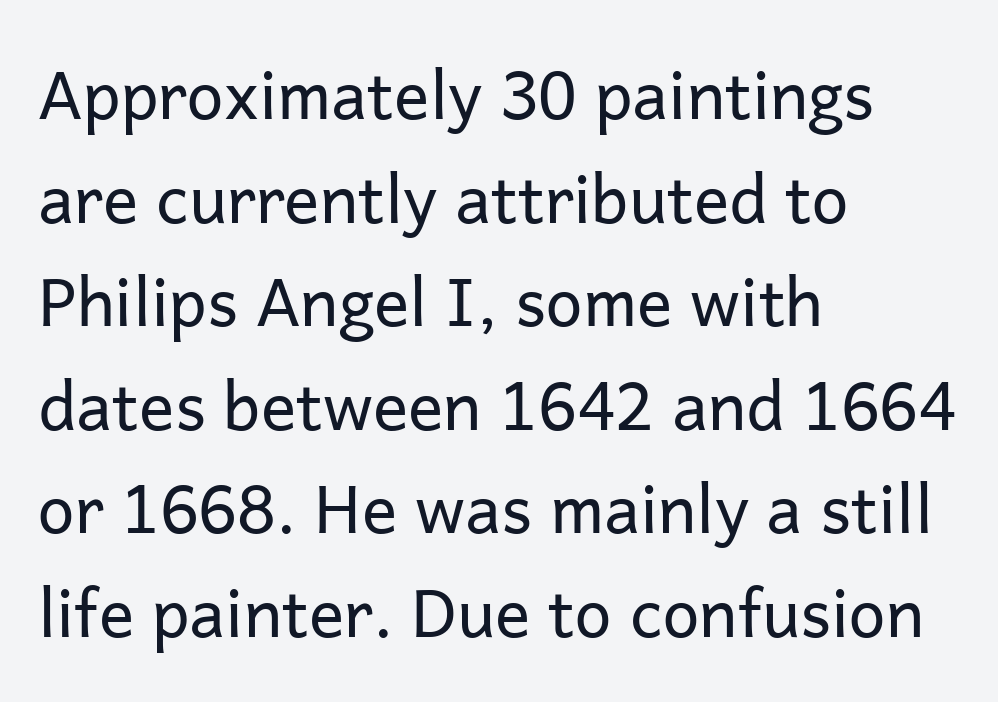
Q: Is the text bold? A: No.
Q: Is the text italic (slanted)? A: No, it is upright.
Q: Is the typeface a serif or a sans-serif typeface? A: Sans-serif.
Q: Is the text underlined? A: No.
Q: How is the paragraph aligned? A: Left-aligned.
Q: Is the spacing between letters normal or unusually wide? A: Normal.
Q: Is the spacing between lines tight, normal or loose? A: Normal.
Q: Width (condensed, normal, or wide)? A: Normal.
Q: Stroke contrast? A: Low.
Q: x-height? A: Medium.
Q: Monospaced? A: No.
